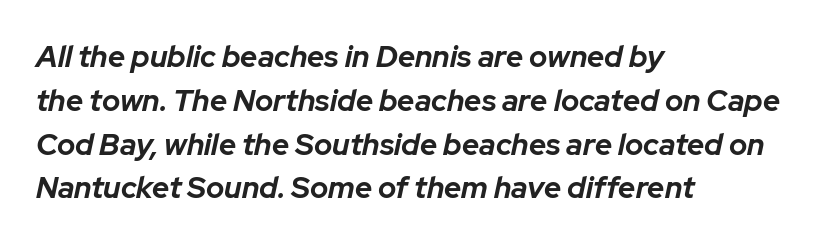
Q: Is the text bold? A: Yes.
Q: Is the text italic (slanted)? A: Yes, it leans right by about 12 degrees.
Q: Is the text underlined? A: No.
Q: How is the paragraph aligned? A: Left-aligned.
Q: Is the spacing between letters normal or unusually wide? A: Normal.
Q: Is the spacing between lines tight, normal or loose? A: Normal.
Q: Width (condensed, normal, or wide)? A: Normal.
Q: Stroke contrast? A: Low.
Q: x-height? A: Medium.
Q: Monospaced? A: No.
